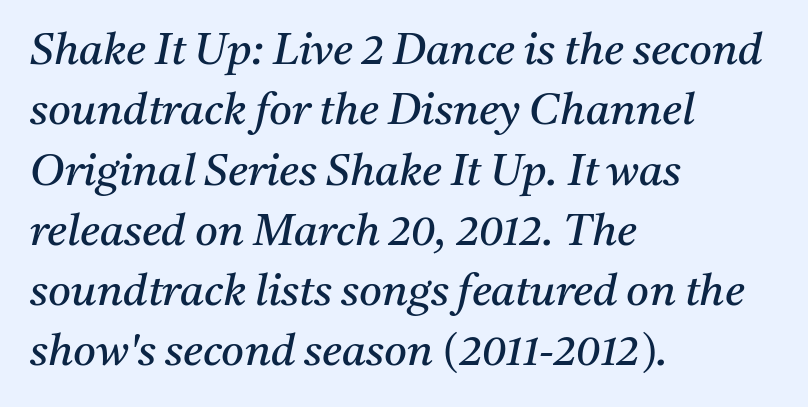
The rendering shows small feet on the letterforms — a serif design. Would a proofreader flag this as italicized? Yes. The typesetter chose a ragged-right arrangement here. The passage shown is typed in a proportional face where columns would drift. The type is set solid horizontally, with unmodified tracking.
